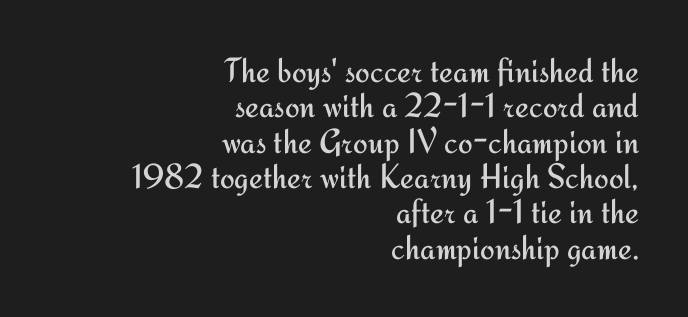
Look at the tracking — it's just the regular setting, nothing added. Teacher's note: observe the even right margin — that is flush-right alignment. Each row of text sits above clean, open space. These glyphs show unthickened strokes, regular width or finer.
